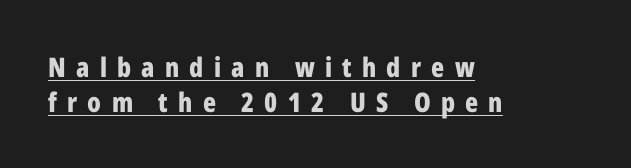
Q: Is the text bold? A: Yes.
Q: Is the text italic (slanted)? A: No, it is upright.
Q: Is the text underlined? A: Yes.
Q: How is the paragraph aligned? A: Left-aligned.
Q: Is the spacing between letters normal or unusually wide? A: Unusually wide.
Q: Is the spacing between lines tight, normal or loose? A: Normal.
